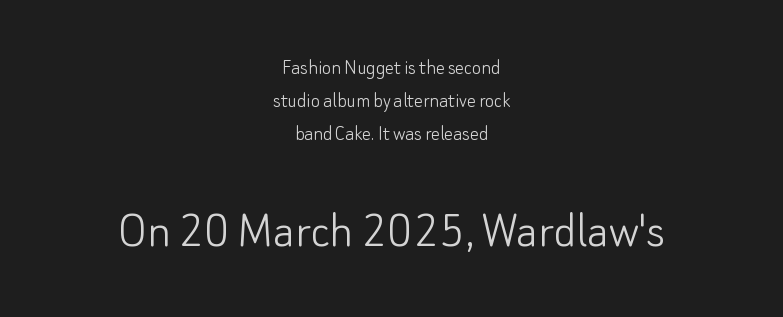
Q: Is the text bold? A: No.
Q: Is the text italic (slanted)? A: No, it is upright.
Q: Is the typeface a serif or a sans-serif typeface? A: Sans-serif.
Q: Is the text underlined? A: No.
Q: How is the paragraph aligned? A: Centered.
Q: Is the spacing between letters normal or unusually wide? A: Normal.
Q: Is the spacing between lines tight, normal or loose? A: Normal.
Q: Which block of text is set in a larger size, the first (top) or the second (bottom)? A: The second (bottom) one.
Q: Width (condensed, normal, or wide)? A: Normal.
Q: Stroke contrast? A: Low.
Q: x-height? A: Small.
Q: Monospaced? A: No.
